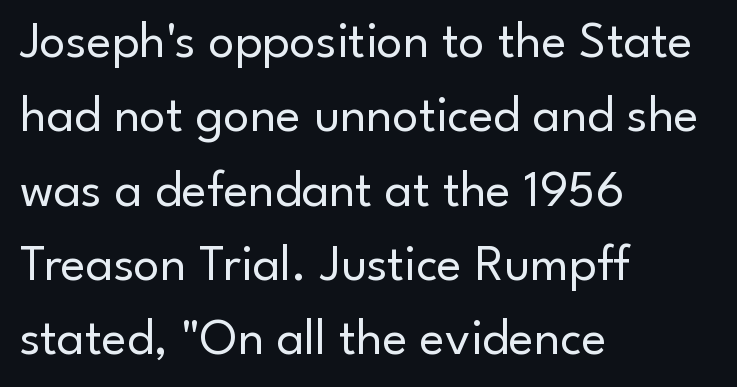
The font is comparable to plain body text, perhaps lighter. Character widths vary here, with narrow letters taking less room than wide ones. If you drew a line through each stem, it would be perfectly vertical. The passage shown is typeset with a sans-serif family. Is there much room between lines? A standard amount, neither cramped nor airy.
